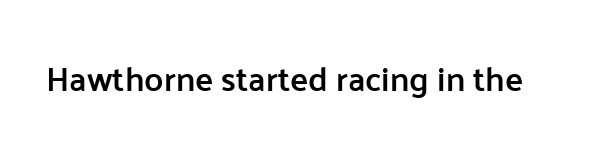
Here the designer chose a conventional face with non-uniform glyph widths. Bold? Not quite — semibold, heavier than regular but stopping short. This sample uses an upright cut, with every glyph sitting square on the baseline. The space beneath each line is pristine and unruled. The face used here is a sans, in the tradition of grotesques and geometrics.
